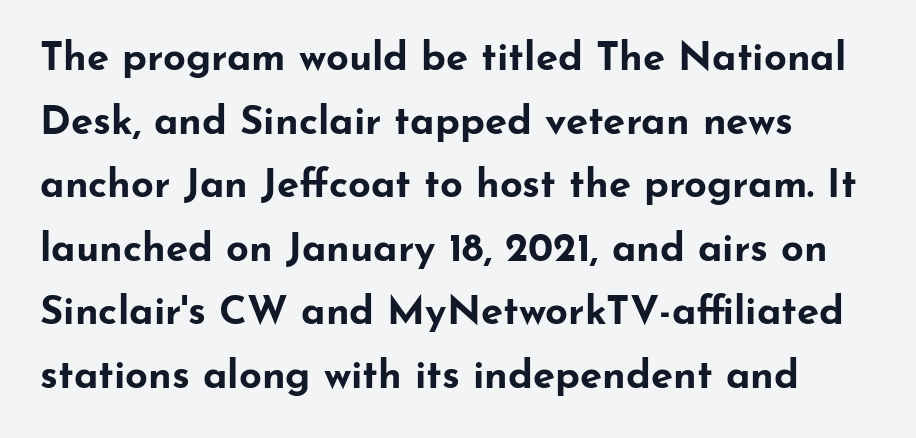
{"serif": "no", "italic": "no", "bold": "yes", "weight": "bold", "width": "wide", "stroke_contrast": "low", "x_height": "small", "monospaced": "no", "underline": "no", "line_spacing": "normal", "line_spacing_ratio": 1.59, "letter_spacing": "normal", "letter_spacing_em": 0.0, "glyph_px": 40}
